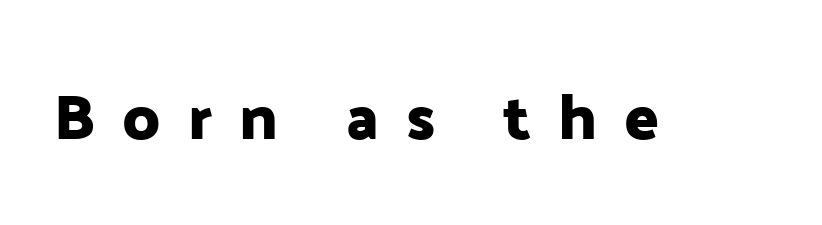
Beneath every word, the page is bare. Character widths vary here, with narrow letters taking less room than wide ones. You can tell from the bare stems that sans-serif type was used. How are the letters spaced? Widely, with obvious added tracking.
